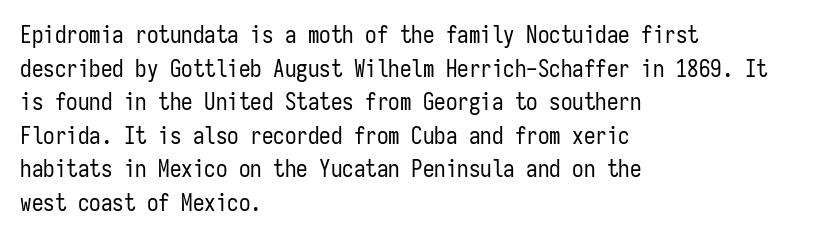
Q: Is the text bold? A: No.
Q: Is the text italic (slanted)? A: No, it is upright.
Q: Is the text underlined? A: No.
Q: How is the paragraph aligned? A: Left-aligned.
Q: Is the spacing between letters normal or unusually wide? A: Normal.
Q: Is the spacing between lines tight, normal or loose? A: Normal.
